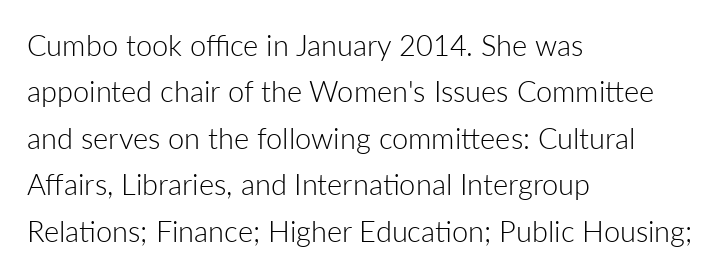
The image shows 29 px light sans-serif type, upright; set left-aligned, normal line spacing (1.6x), normal letter spacing, not underlined; low stroke contrast and a medium x-height.
